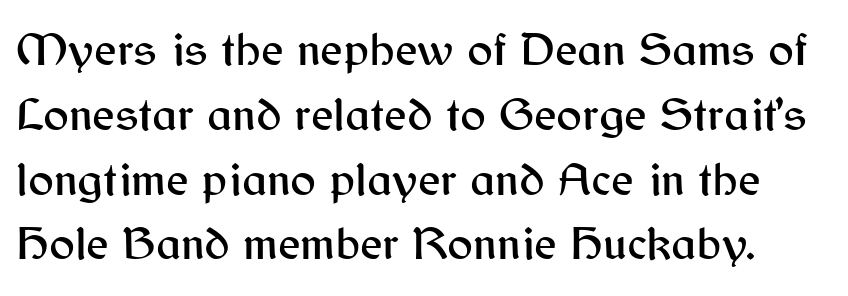
{"serif": "no", "italic": "no", "width": "normal", "stroke_contrast": "medium", "x_height": "medium", "monospaced": "no", "underline": "no", "line_spacing": "normal", "line_spacing_ratio": 1.35, "letter_spacing": "normal", "letter_spacing_em": 0.0, "glyph_px": 48}
